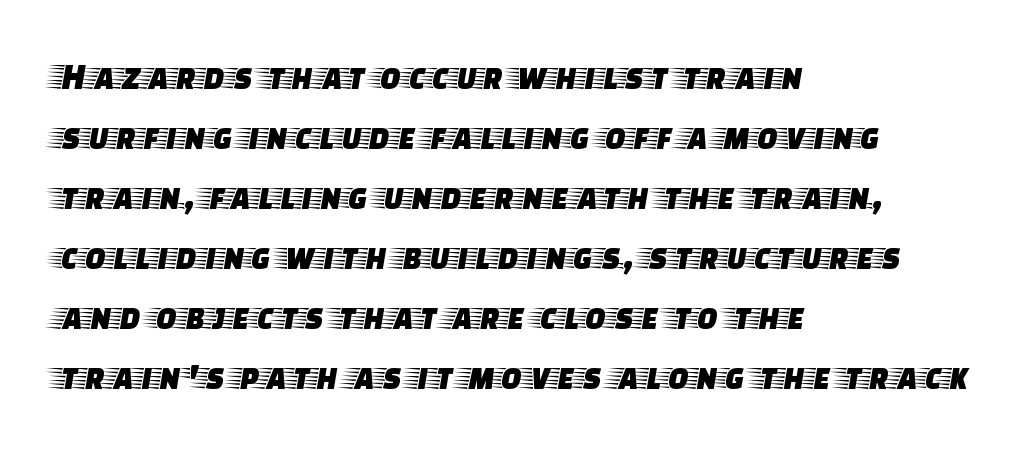
Q: Is the text italic (slanted)? A: Yes.
Q: Is the typeface a serif or a sans-serif typeface? A: Serif.
Q: Is the text underlined? A: No.
Q: How is the paragraph aligned? A: Left-aligned.
Q: Is the spacing between letters normal or unusually wide? A: Normal.
Q: Is the spacing between lines tight, normal or loose? A: Normal.
Q: Width (condensed, normal, or wide)? A: Wide.
Q: Stroke contrast? A: Low.
Q: x-height? A: Large.
Q: Monospaced? A: No.
